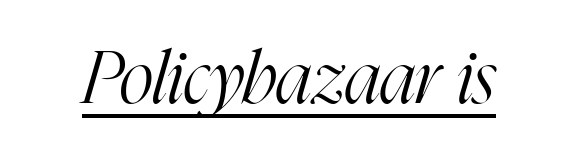
Observe the ordinary spacing: letters are neighbours, not strangers. On a weight scale, this lands at 450 or below. This sample has the flowing, uneven cadence of proportional lettering. This sample carries an underscore along the baseline area. Style check: oblique.
